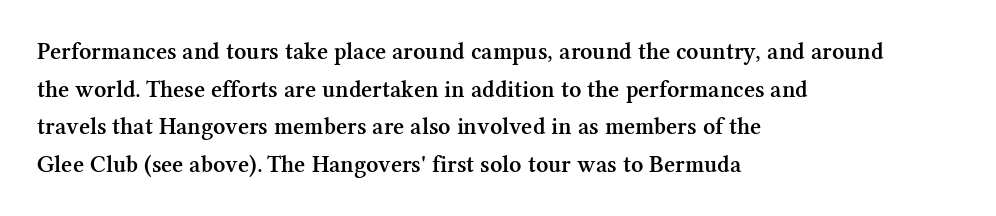
{"italic": "no", "bold": "semi", "underline": "no", "align": "left", "line_spacing": "normal", "line_spacing_ratio": 1.57, "letter_spacing": "normal", "letter_spacing_em": 0.0, "glyph_px": 24}
